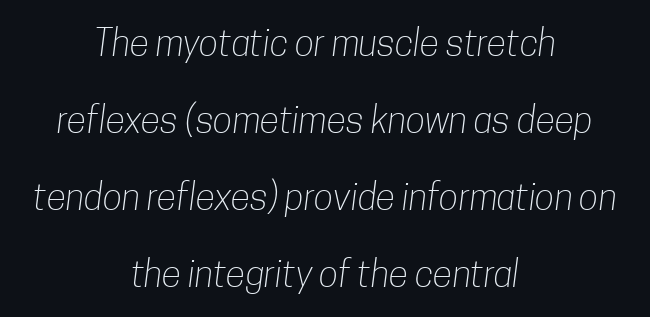
Caption: multi-line text, centered on the measure. The space between consecutive lines is lavish. Each letter keeps its own natural width here, so spacing adapts to shape. The type is set solid horizontally, with unmodified tracking. Unlike a traditional serif, this face leaves its strokes unadorned. The cut favours lightness, reaching ordinary text weight at its darkest.
